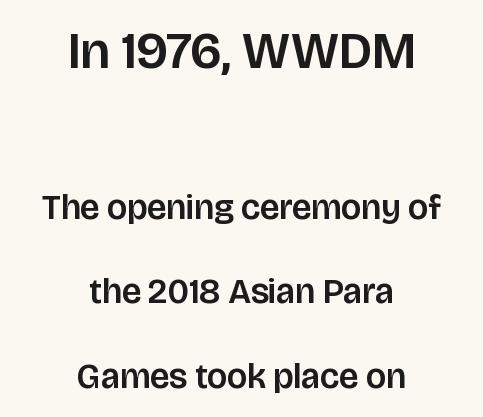
The image shows 52 px sans-serif type, upright; set centered, loose line spacing (2.41x), normal letter spacing, not underlined; the first (top) block is 1.49x larger; low stroke contrast and a large x-height.
